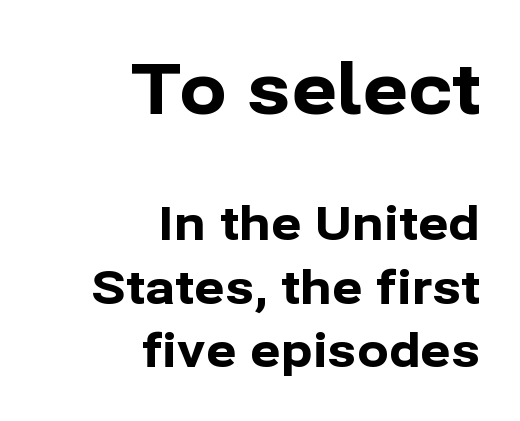
{"serif": "no", "italic": "no", "bold": "yes", "weight": "bold", "width": "normal", "stroke_contrast": "low", "x_height": "medium", "monospaced": "no", "underline": "no", "align": "right", "line_spacing": "normal", "line_spacing_ratio": 1.35, "letter_spacing": "normal", "letter_spacing_em": 0.0, "larger_block": "first", "size_ratio": 1.49, "glyph_px": 70}
